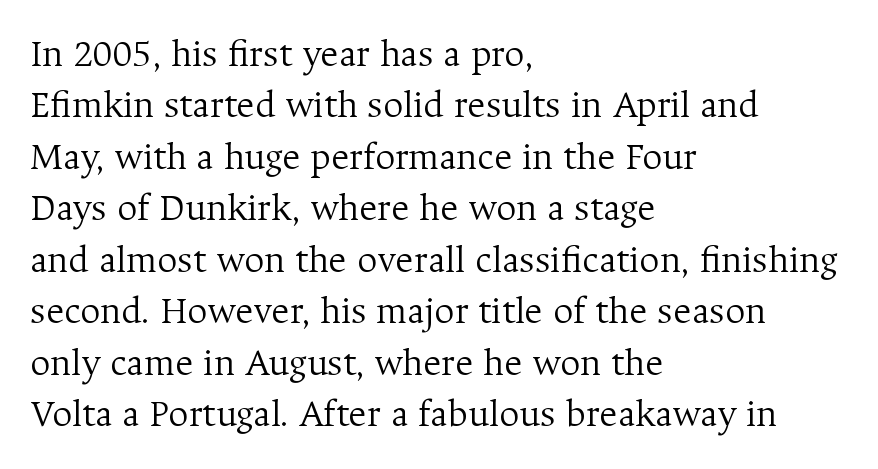
Q: Is the text bold? A: No.
Q: Is the text italic (slanted)? A: No, it is upright.
Q: Is the typeface a serif or a sans-serif typeface? A: Serif.
Q: Is the text underlined? A: No.
Q: How is the paragraph aligned? A: Left-aligned.
Q: Is the spacing between letters normal or unusually wide? A: Normal.
Q: Is the spacing between lines tight, normal or loose? A: Normal.
Q: Width (condensed, normal, or wide)? A: Normal.
Q: Stroke contrast? A: Medium.
Q: x-height? A: Medium.
Q: Monospaced? A: No.
